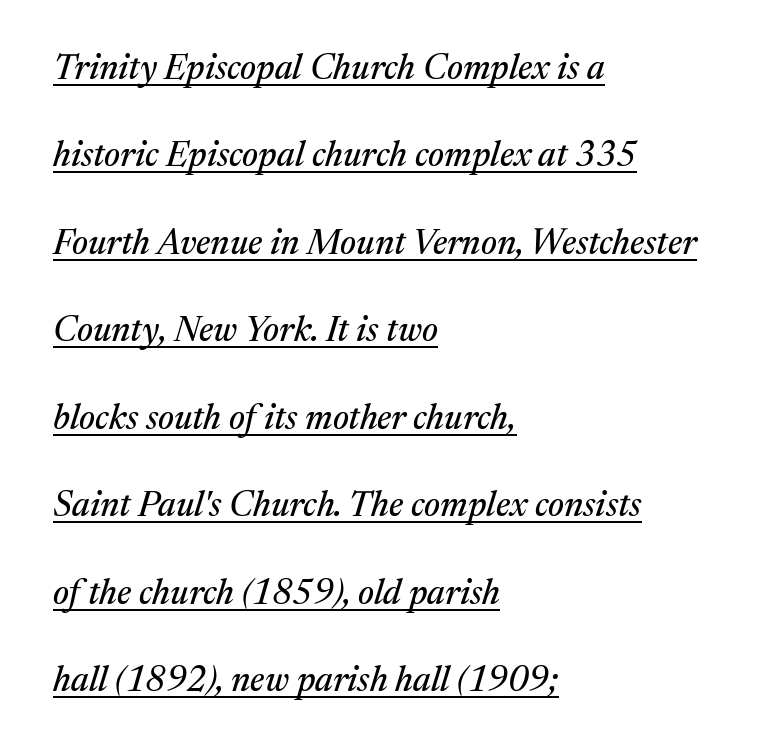
The image shows 35 px serif type, italic (leaning right); set left-aligned, loose line spacing (2.5x), normal letter spacing, underlined; medium stroke contrast and a medium x-height.
